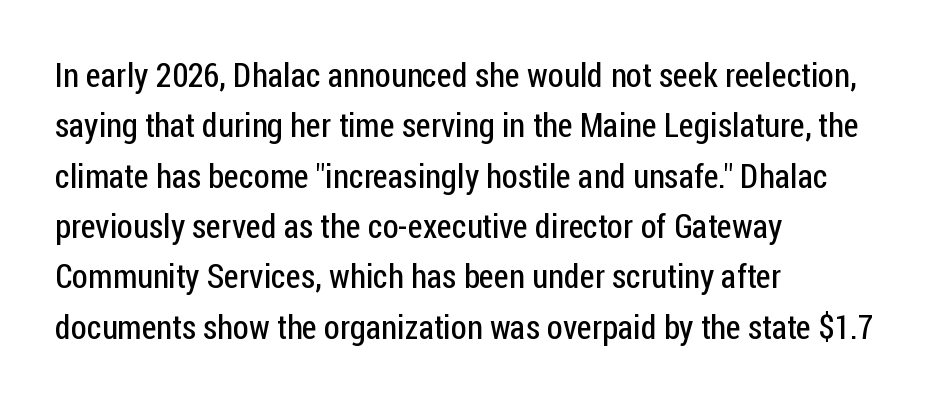
Q: Is the text bold? A: No.
Q: Is the text italic (slanted)? A: No, it is upright.
Q: Is the typeface a serif or a sans-serif typeface? A: Sans-serif.
Q: Is the text underlined? A: No.
Q: How is the paragraph aligned? A: Left-aligned.
Q: Is the spacing between letters normal or unusually wide? A: Normal.
Q: Is the spacing between lines tight, normal or loose? A: Normal.
Q: Width (condensed, normal, or wide)? A: Condensed.
Q: Stroke contrast? A: Low.
Q: x-height? A: Medium.
Q: Monospaced? A: No.
